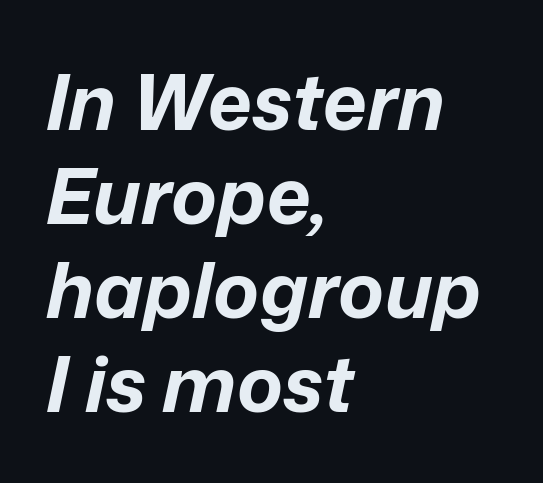
The image shows 77 px bold type, italic (leaning right); set left-aligned, line spacing 1.22x, normal letter spacing, not underlined; low stroke contrast and a medium x-height.
